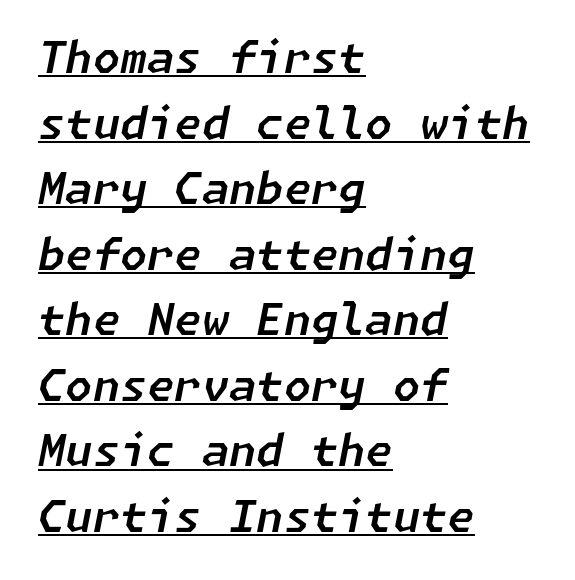
Descenders here cross a horizontal rule under the line. Regarding leading, the lines here are spaced in the standard way. A student would call this left alignment; a typographer would say flush left, rag right. Every character sits at an angle, as italics do. Words appear dense and cohesive because spacing is normal.
